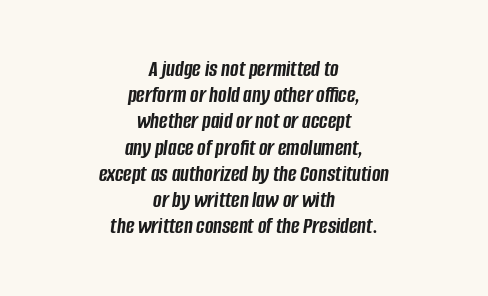
The image shows 23 px bold type, italic (leaning right); set centered, tight line spacing (1.14x), normal letter spacing, not underlined.
